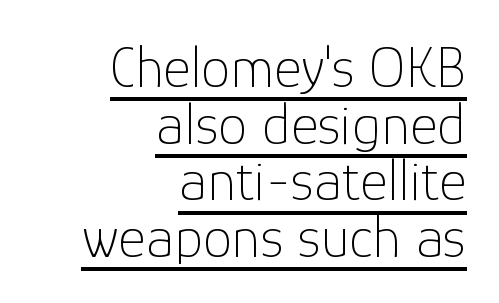
{"serif": "no", "italic": "no", "bold": "no", "weight": "thin", "width": "normal", "stroke_contrast": "low", "x_height": "medium", "monospaced": "no", "underline": "yes", "align": "right", "line_spacing": "tight", "line_spacing_ratio": 0.96, "letter_spacing": "normal", "letter_spacing_em": 0.0, "glyph_px": 59}
